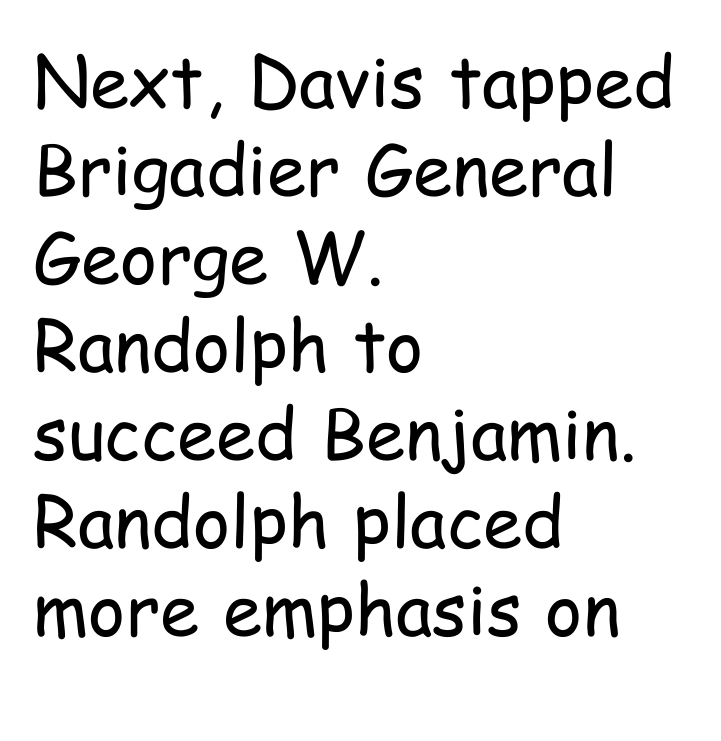
The image shows 71 px regular-weight, condensed sans-serif type, upright; set left-aligned, line spacing 1.24x, normal letter spacing, not underlined; low stroke contrast and a medium x-height.
